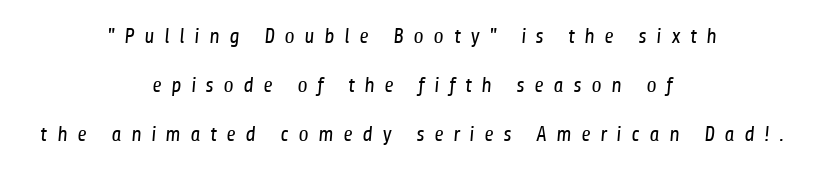
Q: Is the text bold? A: No.
Q: Is the text underlined? A: No.
Q: How is the paragraph aligned? A: Centered.
Q: Is the spacing between letters normal or unusually wide? A: Unusually wide.
Q: Is the spacing between lines tight, normal or loose? A: Loose.
